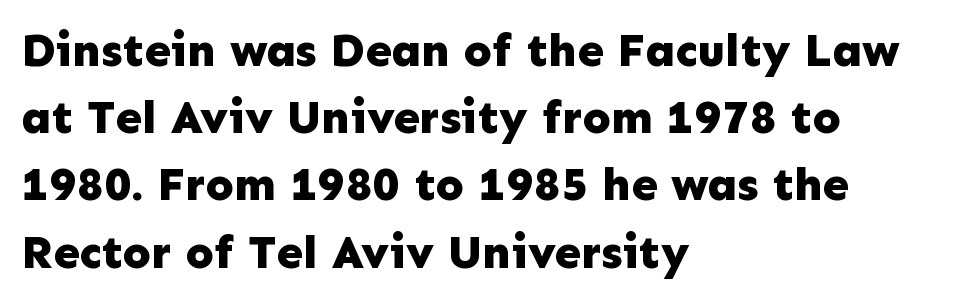
Q: Is the text bold? A: Yes.
Q: Is the text italic (slanted)? A: No, it is upright.
Q: Is the typeface a serif or a sans-serif typeface? A: Sans-serif.
Q: Is the text underlined? A: No.
Q: How is the paragraph aligned? A: Left-aligned.
Q: Is the spacing between letters normal or unusually wide? A: Normal.
Q: Is the spacing between lines tight, normal or loose? A: Normal.
Q: Width (condensed, normal, or wide)? A: Normal.
Q: Stroke contrast? A: Low.
Q: x-height? A: Medium.
Q: Monospaced? A: No.
